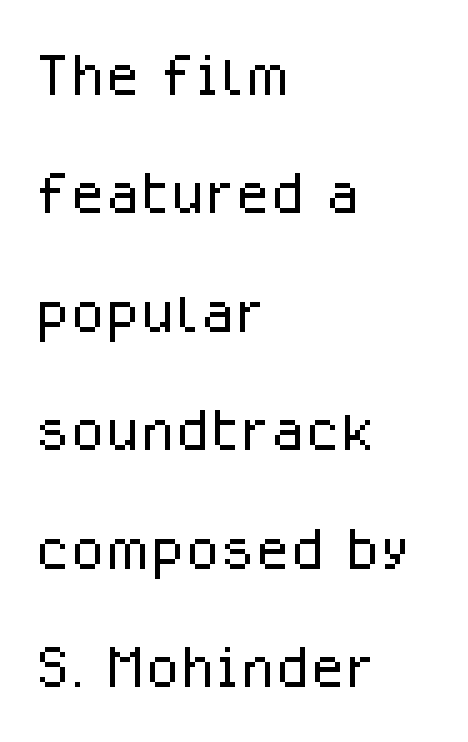
Stroke terminals: plain, sans-serif. Here the designer chose a conventional face with non-uniform glyph widths. The passage shown has conventional tracking throughout. A light-to-regular cut is what we see here. The lines in this sample share a left origin and differ only in where they stop. Has an underline been added? It has not.
